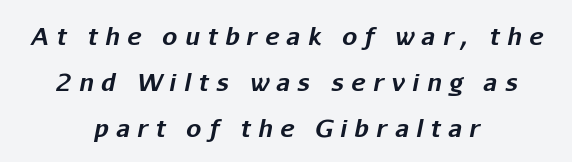
Typeset on center — no edge is straight. Widely set lines give the paragraph a tall, airy silhouette. There's an unmistakable incline to the writing here. Between one letter and the next there's a generous, obvious gap. Strokes here are thick enough to call this a true bold. The strip under each line holds only bare page.
